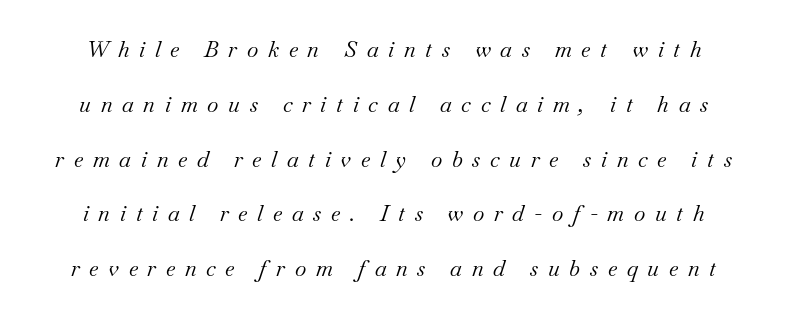
Q: Is the text bold? A: No.
Q: Is the text italic (slanted)? A: Yes, it leans right by about 18 degrees.
Q: Is the text underlined? A: No.
Q: Is the spacing between letters normal or unusually wide? A: Unusually wide.
Q: Is the spacing between lines tight, normal or loose? A: Loose.
